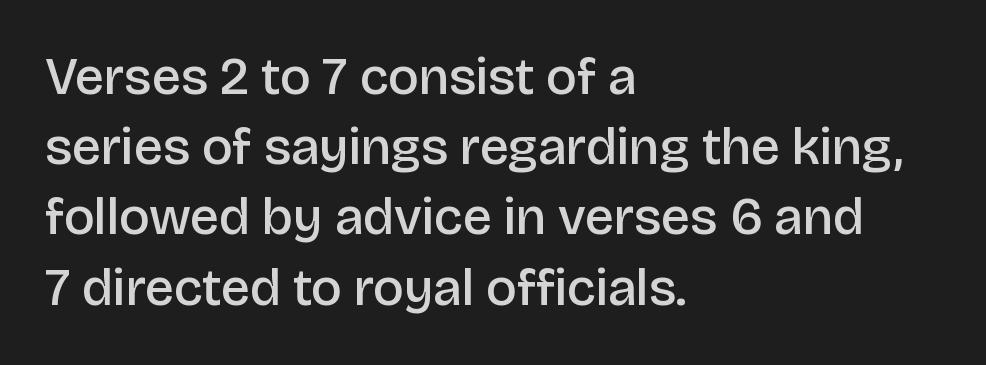
Q: Is the text bold? A: Semi-bold.
Q: Is the text italic (slanted)? A: No, it is upright.
Q: Is the typeface a serif or a sans-serif typeface? A: Sans-serif.
Q: Is the text underlined? A: No.
Q: How is the paragraph aligned? A: Left-aligned.
Q: Is the spacing between letters normal or unusually wide? A: Normal.
Q: Is the spacing between lines tight, normal or loose? A: Normal.
Q: Width (condensed, normal, or wide)? A: Normal.
Q: Stroke contrast? A: Low.
Q: x-height? A: Large.
Q: Monospaced? A: No.
